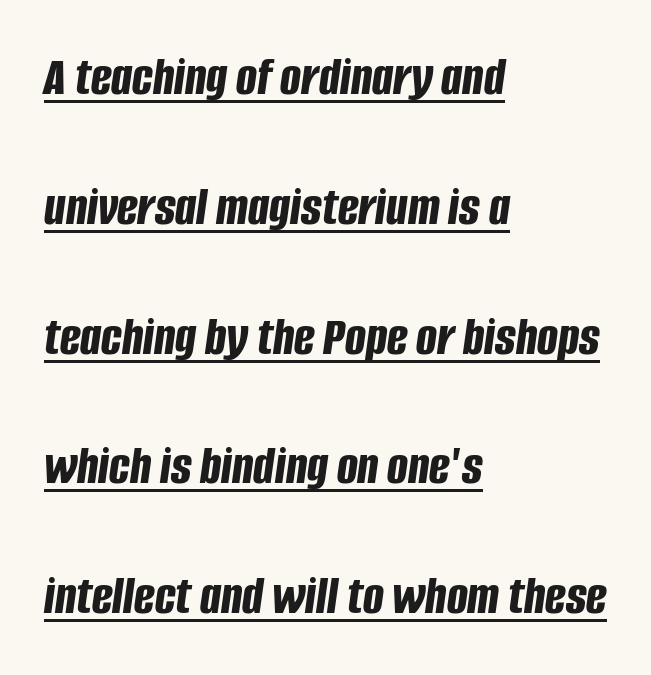
Q: Is the text bold? A: Yes.
Q: Is the text italic (slanted)? A: Yes, it leans right by about 8 degrees.
Q: Is the text underlined? A: Yes.
Q: How is the paragraph aligned? A: Left-aligned.
Q: Is the spacing between letters normal or unusually wide? A: Normal.
Q: Is the spacing between lines tight, normal or loose? A: Loose.
Q: Width (condensed, normal, or wide)? A: Condensed.
Q: Stroke contrast? A: Low.
Q: x-height? A: Large.
Q: Monospaced? A: No.
